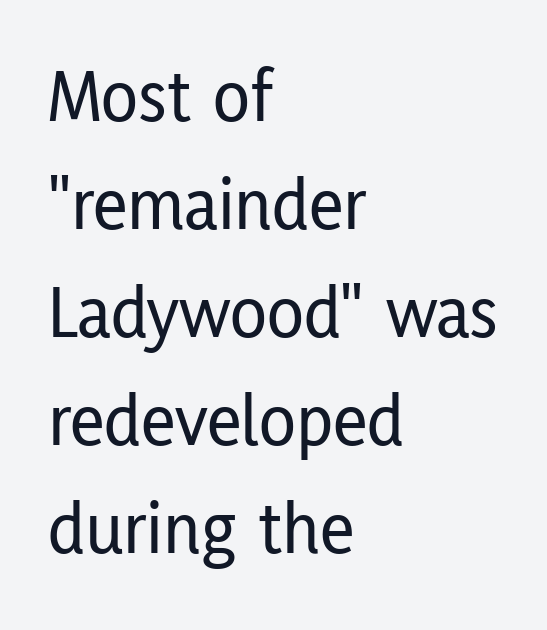
Q: Is the text italic (slanted)? A: No, it is upright.
Q: Is the typeface a serif or a sans-serif typeface? A: Sans-serif.
Q: Is the text underlined? A: No.
Q: How is the paragraph aligned? A: Left-aligned.
Q: Is the spacing between letters normal or unusually wide? A: Normal.
Q: Is the spacing between lines tight, normal or loose? A: Normal.
Q: Width (condensed, normal, or wide)? A: Condensed.
Q: Stroke contrast? A: Low.
Q: x-height? A: Medium.
Q: Monospaced? A: No.
